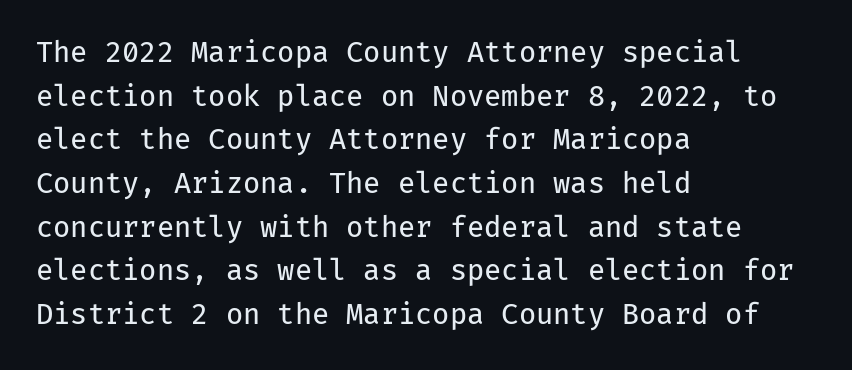
The image shows 28 px regular-weight sans-serif type, upright, monospaced; set left-aligned, normal line spacing (1.56x), normal letter spacing, not underlined; low stroke contrast and a medium x-height.
